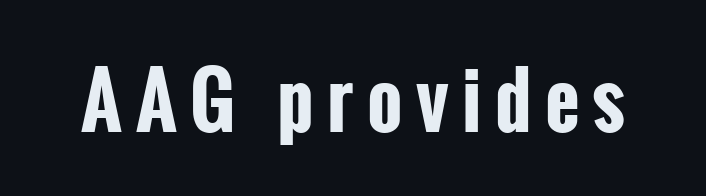
Q: Is the text bold? A: Yes.
Q: Is the text italic (slanted)? A: No, it is upright.
Q: Is the typeface a serif or a sans-serif typeface? A: Sans-serif.
Q: Is the text underlined? A: No.
Q: Width (condensed, normal, or wide)? A: Condensed.
Q: Stroke contrast? A: Low.
Q: x-height? A: Medium.
Q: Monospaced? A: No.
